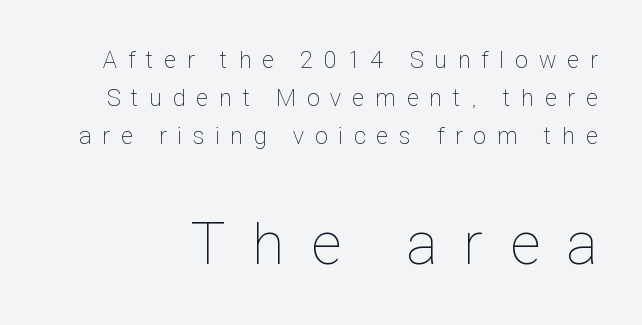
{"italic": "no", "bold": "no", "weight": "thin", "width": "condensed", "stroke_contrast": "low", "x_height": "medium", "monospaced": "no", "underline": "no", "line_spacing": "normal", "line_spacing_ratio": 1.59, "letter_spacing": "wide", "letter_spacing_em": 0.46, "larger_block": "second", "size_ratio": 2.5, "glyph_px": 60}
